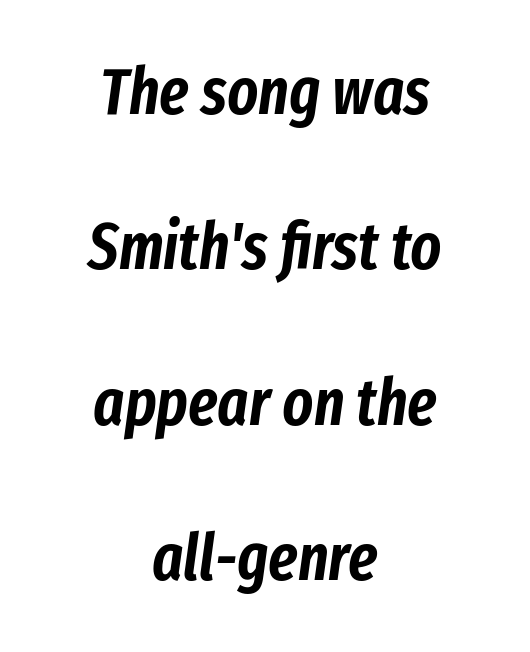
{"italic": "yes", "lean": "right", "slant_degrees": 8, "width": "condensed", "stroke_contrast": "low", "x_height": "medium", "monospaced": "no", "underline": "no", "align": "center", "line_spacing": "loose", "line_spacing_ratio": 2.39, "letter_spacing": "normal", "letter_spacing_em": 0.0, "glyph_px": 65}
